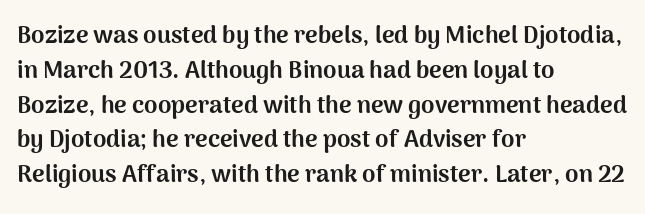
Q: Is the text bold? A: Yes.
Q: Is the text italic (slanted)? A: No, it is upright.
Q: Is the text underlined? A: No.
Q: How is the paragraph aligned? A: Left-aligned.
Q: Is the spacing between letters normal or unusually wide? A: Normal.
Q: Is the spacing between lines tight, normal or loose? A: Normal.
